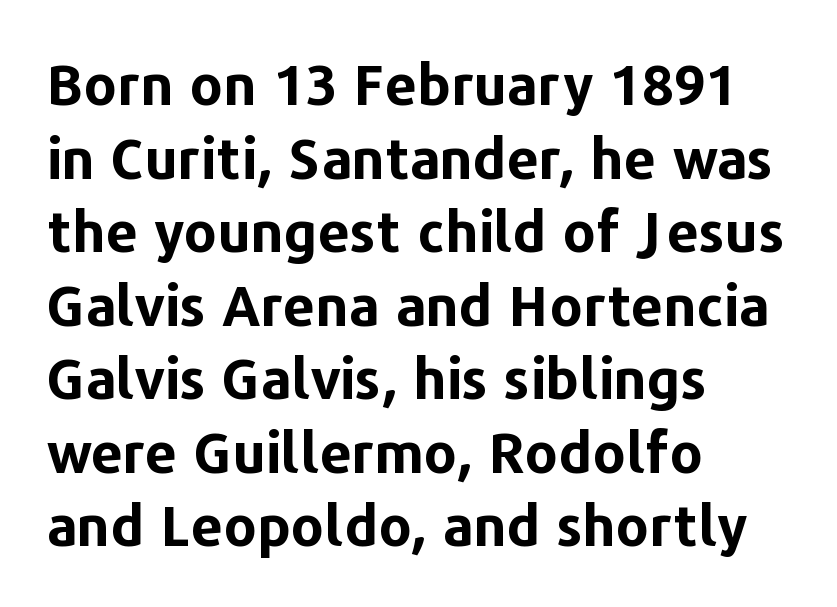
The image shows 57 px bold sans-serif type, upright; set left-aligned, normal line spacing (1.29x), normal letter spacing, not underlined; low stroke contrast and a medium x-height.
